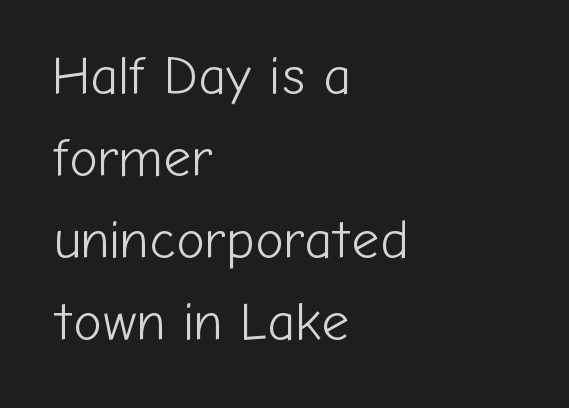
Students, observe: this is what conventionally led text looks like. Reading down the block, your eye returns to a fixed left position each line. Words appear dense and cohesive because spacing is normal. Posture: straight, roman, zero tilt. Has an underline been added? It has not.
